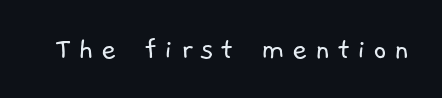
The image shows 33 px light sans-serif type; set unusually wide letter spacing (+0.22 em), not underlined; low stroke contrast and a medium x-height.
